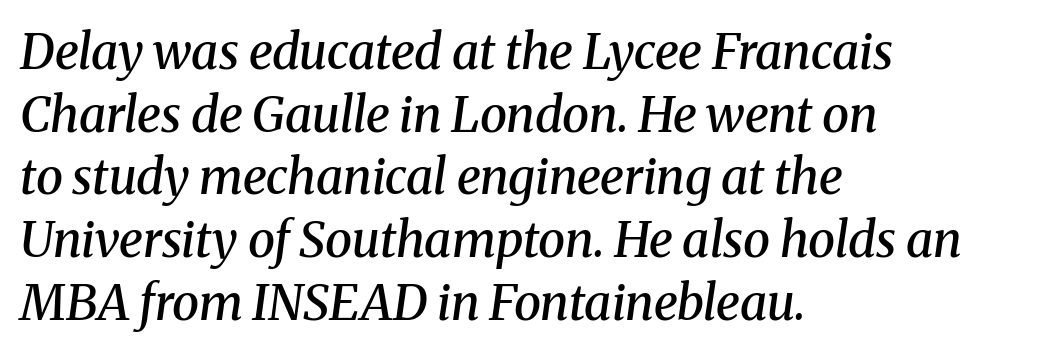
{"serif": "yes", "italic": "yes", "lean": "right", "slant_degrees": 8, "bold": "semi", "weight": "semibold", "width": "normal", "stroke_contrast": "medium", "x_height": "medium", "monospaced": "no", "underline": "no", "align": "left", "line_spacing": "normal", "line_spacing_ratio": 1.28, "letter_spacing": "normal", "letter_spacing_em": 0.0, "glyph_px": 49}
